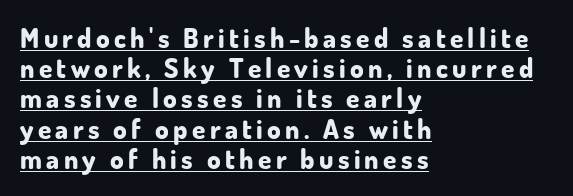
{"italic": "no", "bold": "yes", "underline": "yes", "align": "left", "line_spacing": "tight", "line_spacing_ratio": 1.12, "glyph_px": 27}
